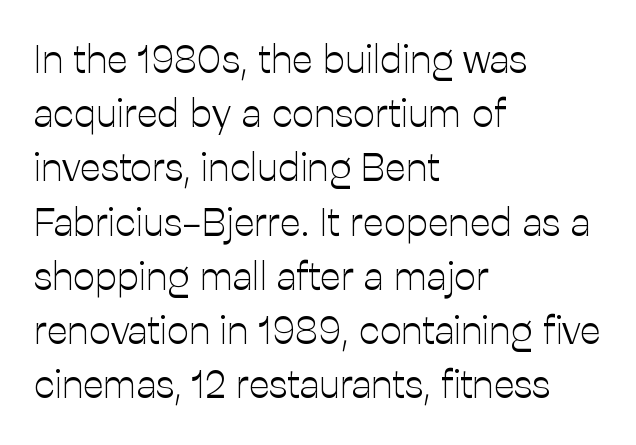
The image shows 39 px light sans-serif type, upright; set left-aligned, normal line spacing (1.39x), normal letter spacing, not underlined; low stroke contrast and a medium x-height.
